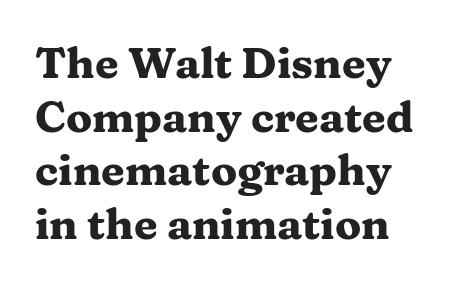
{"serif": "yes", "italic": "no", "bold": "yes", "weight": "heavy", "width": "wide", "stroke_contrast": "medium", "x_height": "medium", "monospaced": "no", "underline": "no", "align": "left", "line_spacing": "normal", "line_spacing_ratio": 1.25, "letter_spacing": "normal", "letter_spacing_em": 0.0, "glyph_px": 43}
